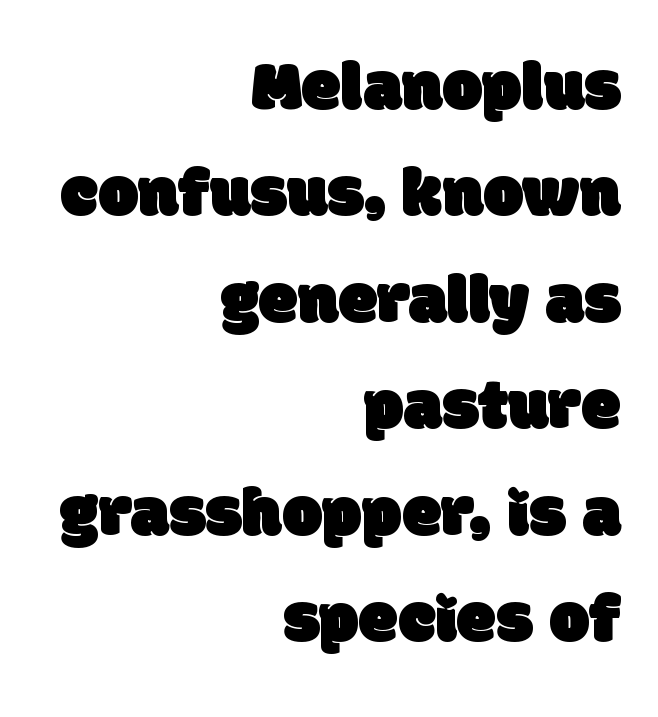
Honestly, the letter spacing is just normal — you wouldn't notice it. Every row of glyphs terminates at an identical x-position on the right. The face used here is proportionally spaced, like ordinary book or web type. The leading is moderate, giving the passage an even texture. Nope, no serifs anywhere on these letters.
